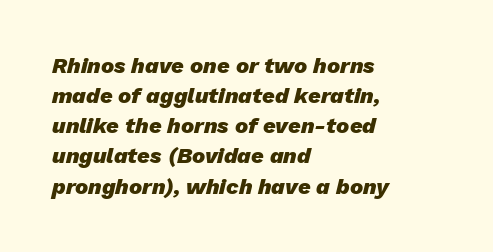
Q: Is the text bold? A: Yes.
Q: Is the text italic (slanted)? A: Yes, it leans right by about 13 degrees.
Q: Is the text underlined? A: No.
Q: How is the paragraph aligned? A: Left-aligned.
Q: Is the spacing between letters normal or unusually wide? A: Normal.
Q: Is the spacing between lines tight, normal or loose? A: Normal.
